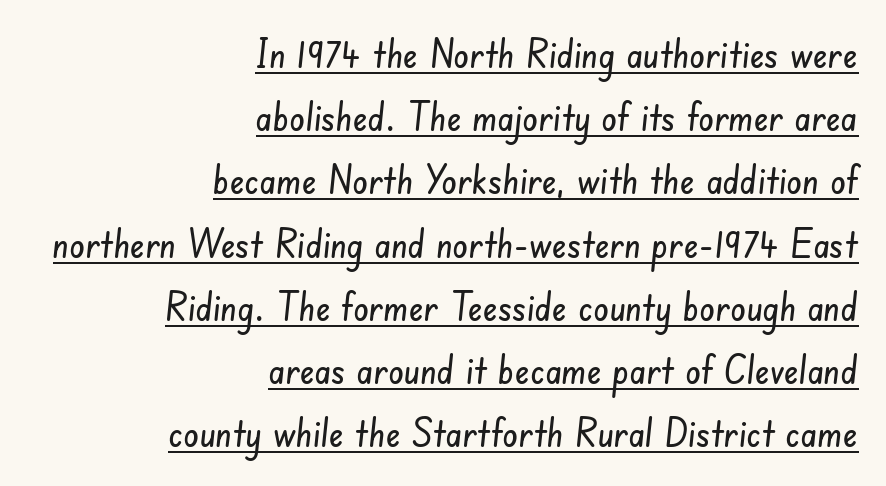
Think of a printed novel: that variable character pitch is what you see here. Students, note that the glyphs here touch the page at normal intervals. Regular leading. Observe the absence of serifs on each vertical stroke in this sample. Looks like someone drew a line under every word here.
